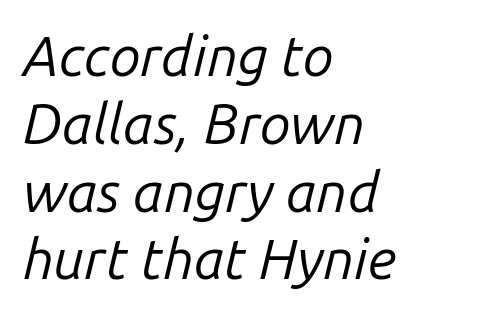
{"italic": "yes", "lean": "right", "slant_degrees": 14, "bold": "no", "weight": "regular", "width": "normal", "stroke_contrast": "low", "x_height": "medium", "monospaced": "no", "underline": "no", "align": "left", "line_spacing_ratio": 1.21, "letter_spacing": "normal", "letter_spacing_em": 0.0, "glyph_px": 56}
